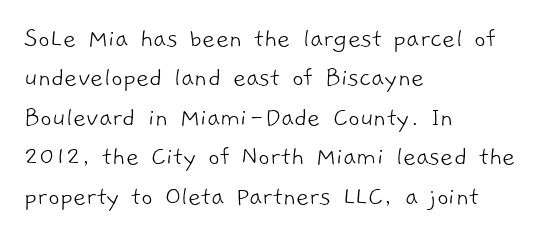
Line spacing here is normal. Compared with a centered layout, this one pins lines to the left instead. A light-to-regular cut is what we see here. A typesetter would label this face a sans. Think of a printed novel: that variable character pitch is what you see here.
